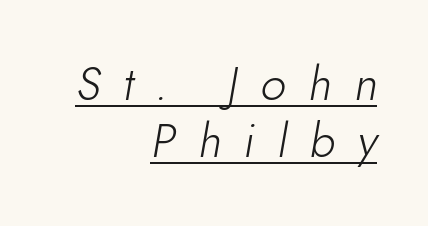
Caption: face not bold, strokes unweighted. Underlining? Definitely there. Varying glyph widths throughout — classic text-font behaviour. The whole block is typeset with a tilt. Each line ends at the same right margin while the left side varies.
